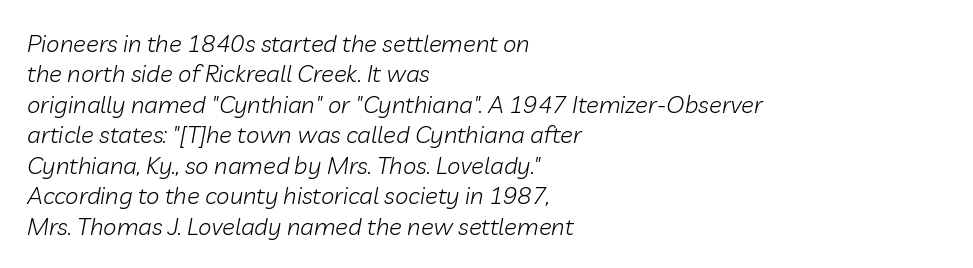
It's the slanting kind of type. Underline: absent. Is the stroke heavy? The answer is a plain regular-or-lighter. The lines are quadded left. This sample uses plain, unmodified letter spacing.
